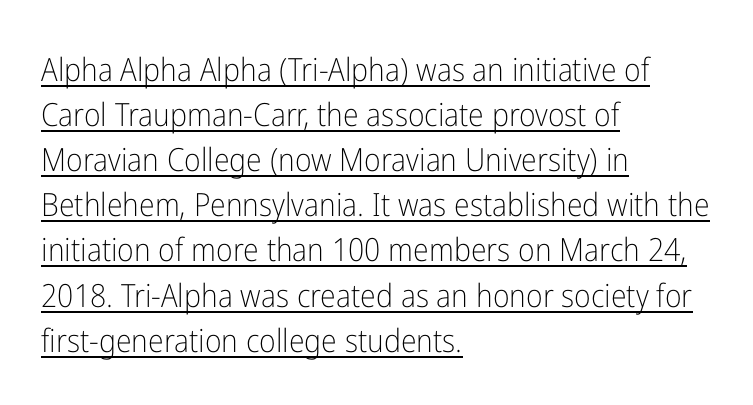
The image shows 32 px light, condensed sans-serif type, upright; set left-aligned, normal line spacing (1.41x), normal letter spacing, underlined; low stroke contrast and a medium x-height.
